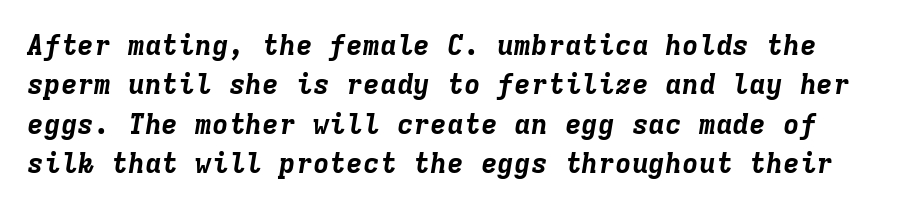
{"italic": "yes", "lean": "right", "slant_degrees": 9, "bold": "yes", "weight": "bold", "width": "normal", "stroke_contrast": "low", "x_height": "medium", "monospaced": "yes", "underline": "no", "line_spacing": "normal", "line_spacing_ratio": 1.41, "letter_spacing": "normal", "letter_spacing_em": 0.0, "glyph_px": 28}
